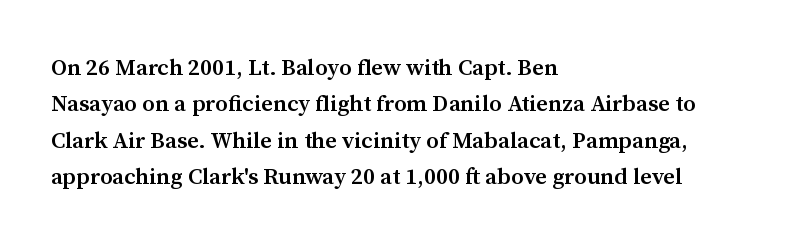
{"italic": "no", "bold": "semi", "underline": "no", "align": "left", "line_spacing": "normal", "line_spacing_ratio": 1.58, "letter_spacing": "normal", "letter_spacing_em": 0.0, "glyph_px": 23}
